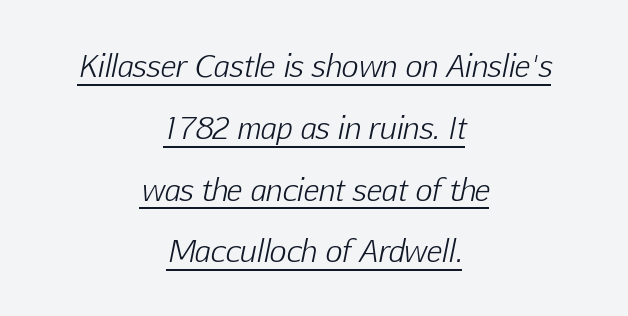
Students, observe the line beneath the letters — that is underlining. Vertically, the passage feels expansive, rows floating well apart. The rendering uses natural spacing where letterforms have individual widths. The paragraph shown floats in the horizontal middle. A quiet, ordinary-to-light weight characterises the typeface.
